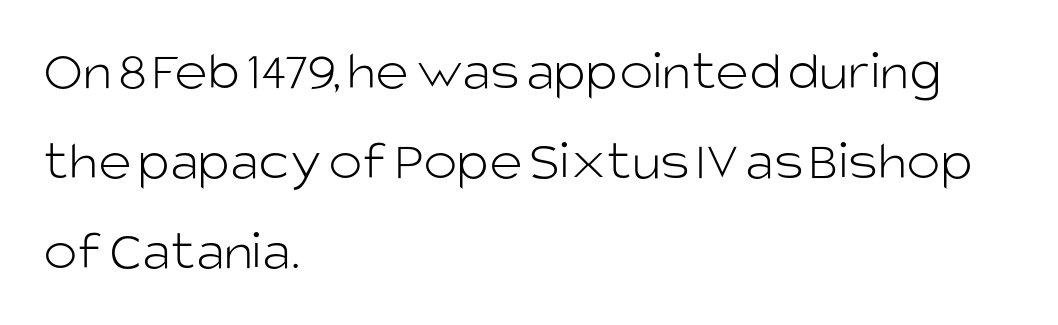
The image shows 57 px light sans-serif type, upright; set left-aligned, normal line spacing (1.58x), normal letter spacing, not underlined; low stroke contrast and a large x-height.
